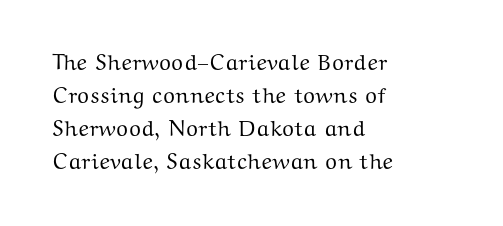
The image shows 22 px text type, upright; set left-aligned, normal line spacing (1.5x), normal letter spacing, not underlined.
